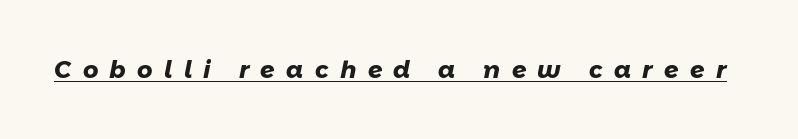
{"bold": "yes", "underline": "yes", "letter_spacing": "wide", "letter_spacing_em": 0.47, "glyph_px": 24}
